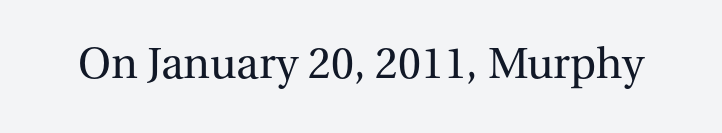
Q: Is the text bold? A: No.
Q: Is the text italic (slanted)? A: No, it is upright.
Q: Is the typeface a serif or a sans-serif typeface? A: Serif.
Q: Is the text underlined? A: No.
Q: Is the spacing between letters normal or unusually wide? A: Normal.
Q: Width (condensed, normal, or wide)? A: Normal.
Q: Stroke contrast? A: Medium.
Q: x-height? A: Medium.
Q: Monospaced? A: No.
